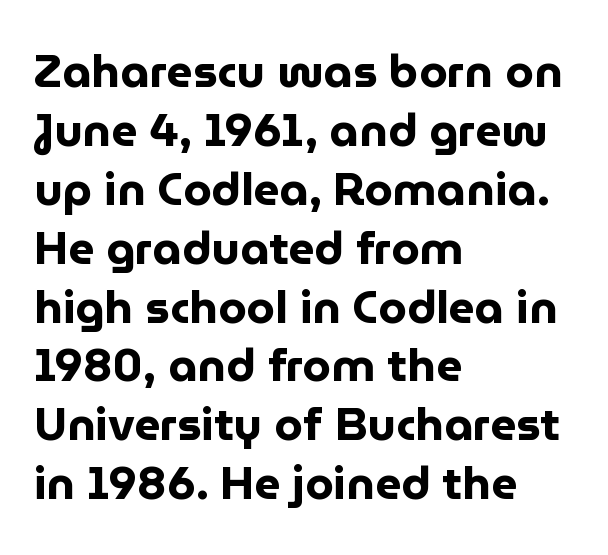
The image shows 46 px bold sans-serif type, upright; set left-aligned, normal line spacing (1.28x), normal letter spacing, not underlined; low stroke contrast and a medium x-height.
